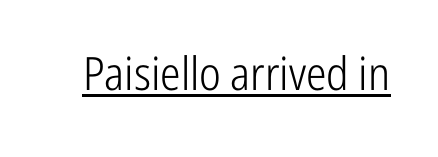
The image shows 46 px light, condensed sans-serif type, upright; set normal letter spacing, underlined; low stroke contrast and a medium x-height.
